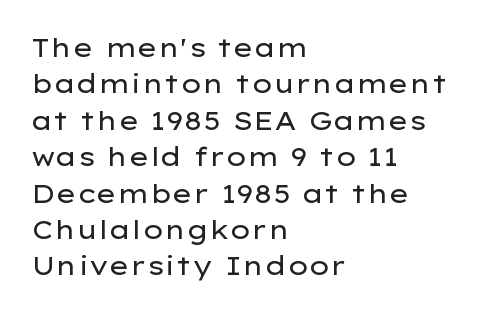
Q: Is the text bold? A: No.
Q: Is the text italic (slanted)? A: No, it is upright.
Q: Is the text underlined? A: No.
Q: How is the paragraph aligned? A: Left-aligned.
Q: Is the spacing between letters normal or unusually wide? A: Normal.
Q: Is the spacing between lines tight, normal or loose? A: Normal.
